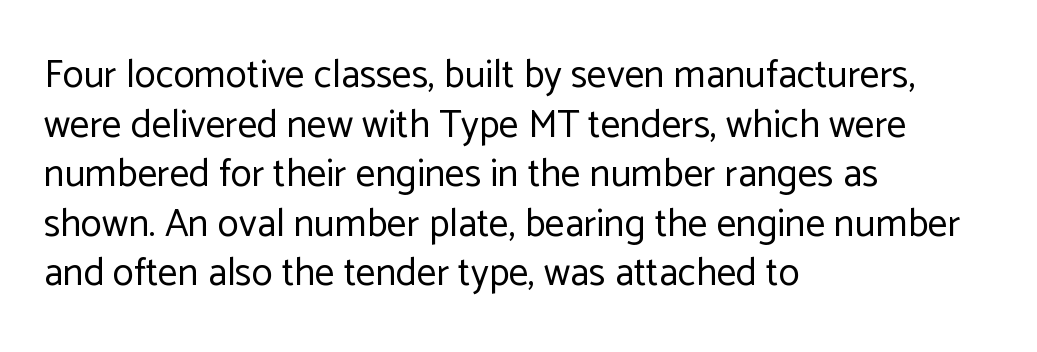
{"serif": "no", "italic": "no", "bold": "no", "weight": "regular", "width": "normal", "stroke_contrast": "low", "x_height": "medium", "monospaced": "no", "underline": "no", "align": "left", "line_spacing": "normal", "line_spacing_ratio": 1.27, "letter_spacing": "normal", "letter_spacing_em": 0.0, "glyph_px": 39}
